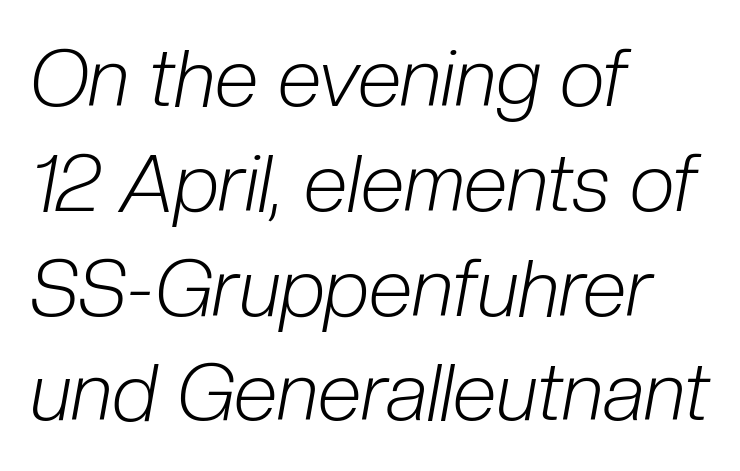
Q: Is the text bold? A: No.
Q: Is the text italic (slanted)? A: Yes, it leans right by about 10 degrees.
Q: Is the text underlined? A: No.
Q: How is the paragraph aligned? A: Left-aligned.
Q: Is the spacing between letters normal or unusually wide? A: Normal.
Q: Is the spacing between lines tight, normal or loose? A: Normal.
Q: Width (condensed, normal, or wide)? A: Condensed.
Q: Stroke contrast? A: Low.
Q: x-height? A: Medium.
Q: Monospaced? A: No.
